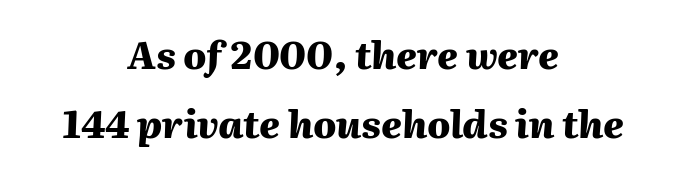
{"italic": "yes", "lean": "right", "slant_degrees": 2, "bold": "yes", "weight": "heavy", "width": "normal", "stroke_contrast": "medium", "x_height": "medium", "monospaced": "no", "underline": "no", "align": "center", "line_spacing_ratio": 1.81, "letter_spacing": "normal", "letter_spacing_em": 0.0, "glyph_px": 38}
